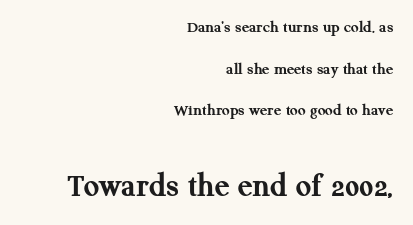
Q: Is the text bold? A: Yes.
Q: Is the text italic (slanted)? A: No, it is upright.
Q: Is the typeface a serif or a sans-serif typeface? A: Serif.
Q: Is the text underlined? A: No.
Q: How is the paragraph aligned? A: Right-aligned.
Q: Is the spacing between letters normal or unusually wide? A: Normal.
Q: Is the spacing between lines tight, normal or loose? A: Loose.
Q: Which block of text is set in a larger size, the first (top) or the second (bottom)? A: The second (bottom) one.
Q: Width (condensed, normal, or wide)? A: Normal.
Q: Stroke contrast? A: Medium.
Q: x-height? A: Medium.
Q: Monospaced? A: No.
